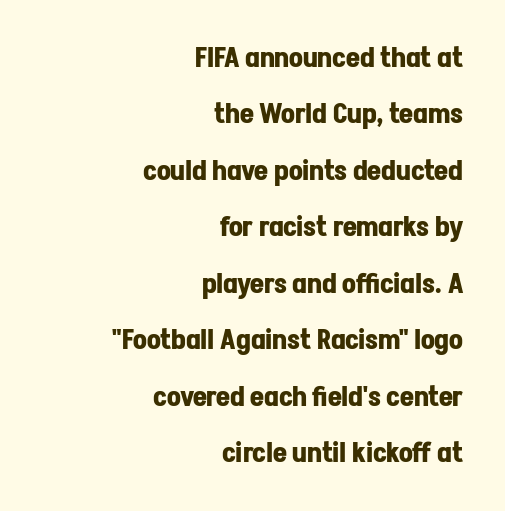
Q: Is the text bold? A: Yes.
Q: Is the text italic (slanted)? A: No, it is upright.
Q: Is the text underlined? A: No.
Q: How is the paragraph aligned? A: Right-aligned.
Q: Is the spacing between letters normal or unusually wide? A: Normal.
Q: Is the spacing between lines tight, normal or loose? A: Loose.
